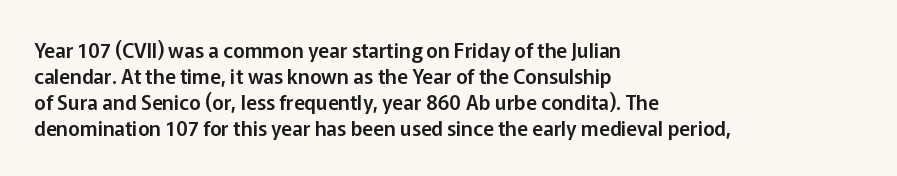
The letterforms sit shoulder to shoulder at normal distance. The lines in this sample share a left origin and differ only in where they stop. Lines of text with bare space underneath. This sample keeps an unexceptional amount of space between lines. Upright lettering throughout.
